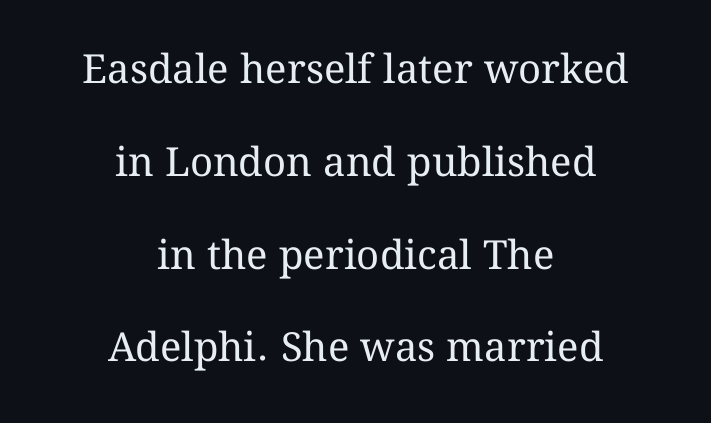
The image shows 40 px regular-weight type, upright; set centered, loose line spacing (2.32x), normal letter spacing, not underlined; medium stroke contrast and a medium x-height.
